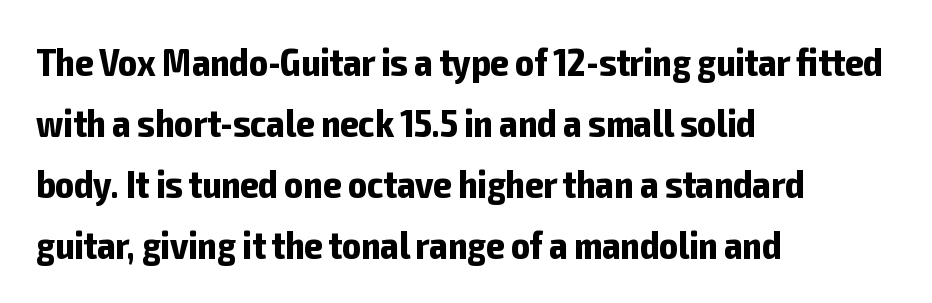
The image shows 39 px bold, condensed sans-serif type, upright; set left-aligned, normal line spacing (1.56x), normal letter spacing, not underlined; low stroke contrast and a medium x-height.
